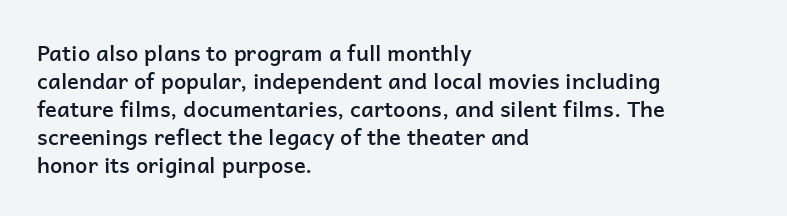
Regular leading. Is there any slant? The stems are plumb. You could call the tracking neutral — neither tight nor loose. A bare baseline throughout the passage.
